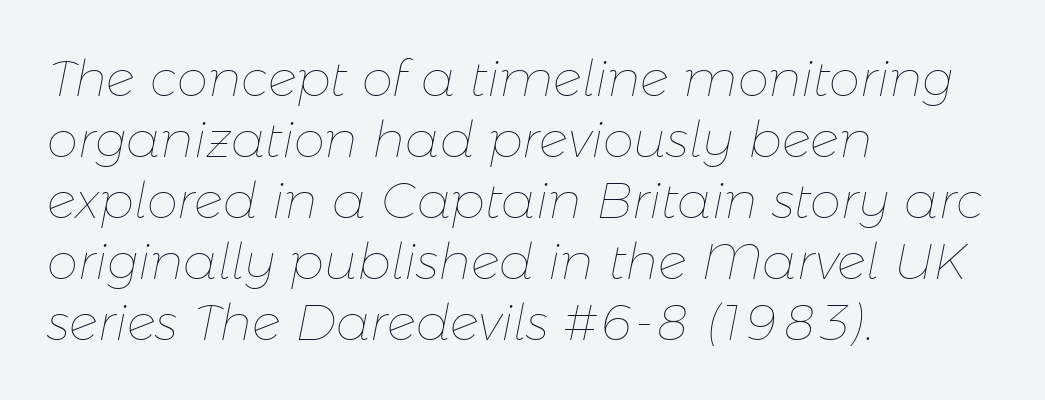
The image shows 50 px thin type, italic (leaning right); set left-aligned, line spacing 1.22x, normal letter spacing, not underlined; low stroke contrast and a medium x-height.
